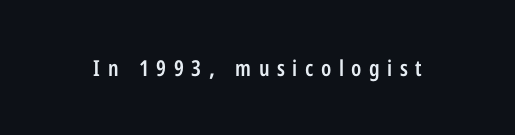
{"italic": "no", "bold": "semi", "underline": "no", "letter_spacing": "wide", "letter_spacing_em": 0.34, "glyph_px": 22}
